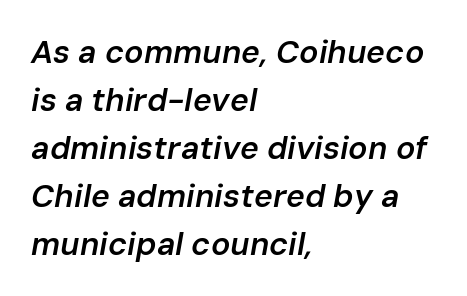
The image shows 32 px semibold type, italic (leaning right); set left-aligned, normal line spacing (1.5x), normal letter spacing, not underlined; low stroke contrast and a medium x-height.
